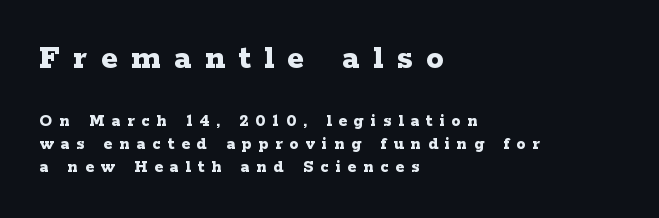
{"serif": "yes", "italic": "no", "bold": "yes", "weight": "bold", "width": "wide", "stroke_contrast": "low", "x_height": "medium", "monospaced": "no", "underline": "no", "align": "left", "line_spacing": "normal", "line_spacing_ratio": 1.27, "letter_spacing": "wide", "letter_spacing_em": 0.39, "larger_block": "first", "size_ratio": 1.94, "glyph_px": 35}
